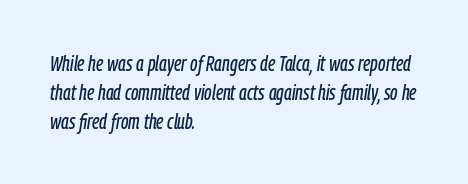
{"italic": "yes", "lean": "right", "slant_degrees": 9, "underline": "no", "align": "left", "line_spacing": "normal", "line_spacing_ratio": 1.37, "letter_spacing": "normal", "letter_spacing_em": 0.0, "glyph_px": 21}
